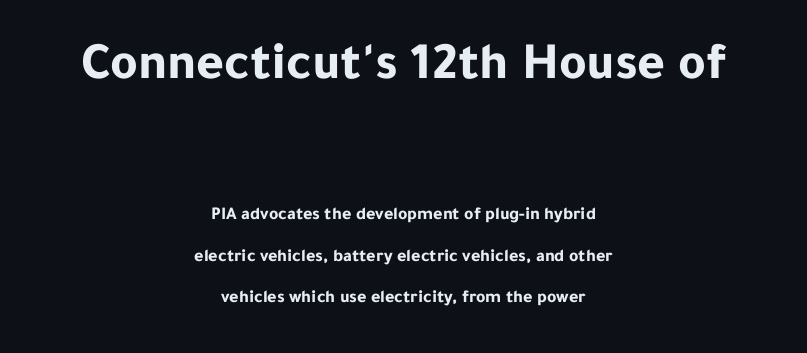
No word sits above an underline. A student would call this center alignment; a typographer would say set centered. Note: no serifs on the glyphs. The earlier block is typeset at a bigger size than the later block.
